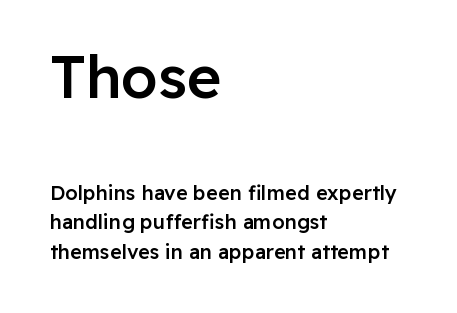
{"serif": "no", "italic": "no", "bold": "semi", "weight": "semibold", "width": "normal", "stroke_contrast": "low", "x_height": "medium", "monospaced": "no", "underline": "no", "align": "left", "line_spacing": "normal", "line_spacing_ratio": 1.47, "letter_spacing": "normal", "letter_spacing_em": 0.0, "larger_block": "first", "size_ratio": 2.95, "glyph_px": 59}
